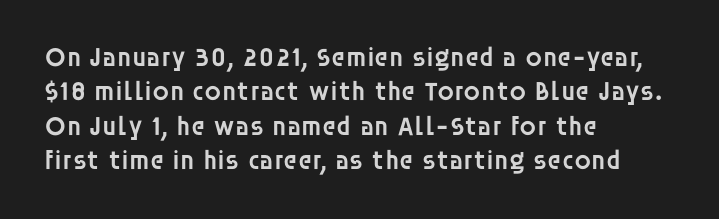
Left-aligned paragraph, ragged on the right. Nope, not italic — everything's standing straight. Strokes here are thickened, but only to semibold level. The leading is moderate, giving the passage an even texture.
